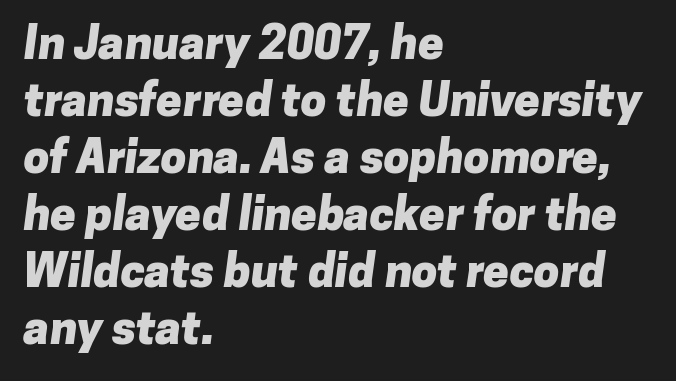
{"serif": "no", "bold": "yes", "weight": "heavy", "width": "normal", "stroke_contrast": "low", "x_height": "medium", "monospaced": "no", "underline": "no", "align": "left", "line_spacing_ratio": 1.24, "letter_spacing": "normal", "letter_spacing_em": 0.0, "glyph_px": 46}
